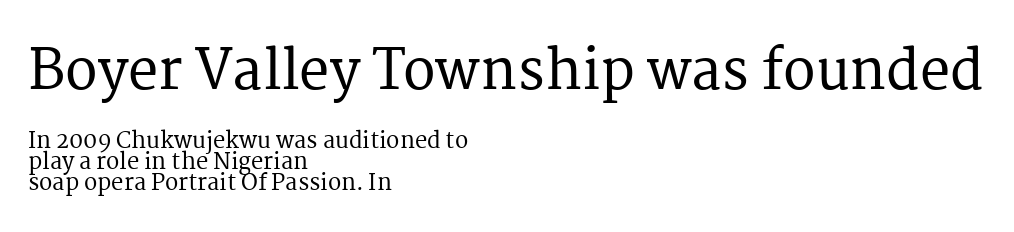
Typeset ragged right — the left edge is the straight one. Type size steps down from the first block to the second. These lines were composed using upright roman letters. The leading is snug, giving the passage a crowded texture.
